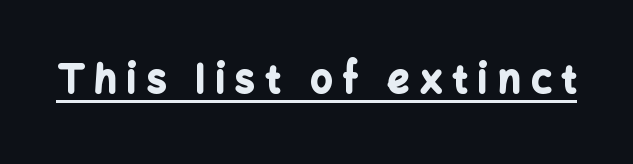
The image shows 38 px bold sans-serif type, upright; set unusually wide letter spacing (+0.28 em), underlined; low stroke contrast and a medium x-height.
